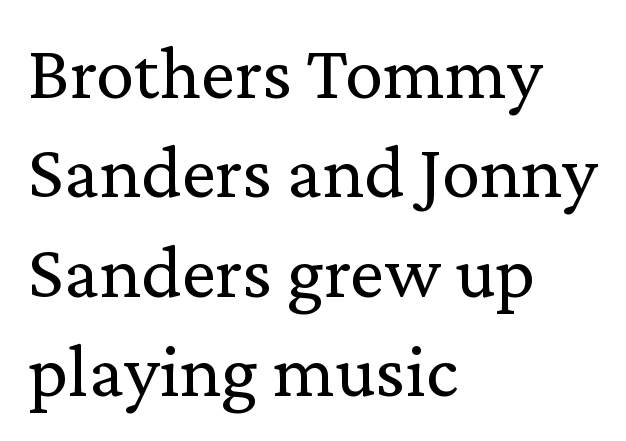
The image shows 77 px regular-weight serif type, upright; set left-aligned, normal line spacing (1.29x), normal letter spacing, not underlined; low stroke contrast and a medium x-height.
